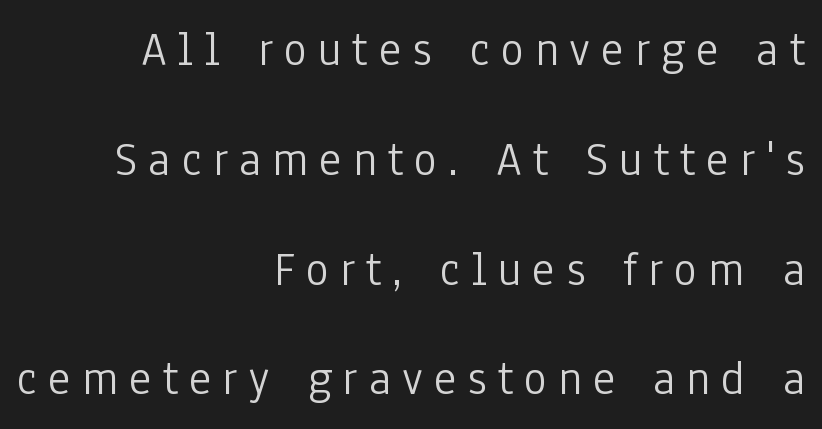
Q: Is the text bold? A: No.
Q: Is the text italic (slanted)? A: No, it is upright.
Q: Is the typeface a serif or a sans-serif typeface? A: Sans-serif.
Q: Is the text underlined? A: No.
Q: How is the paragraph aligned? A: Right-aligned.
Q: Is the spacing between letters normal or unusually wide? A: Unusually wide.
Q: Is the spacing between lines tight, normal or loose? A: Loose.
Q: Width (condensed, normal, or wide)? A: Condensed.
Q: Stroke contrast? A: Low.
Q: x-height? A: Medium.
Q: Monospaced? A: No.
